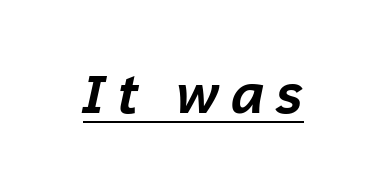
The image shows 55 px bold type, italic (leaning right); set underlined; low stroke contrast and a medium x-height.
